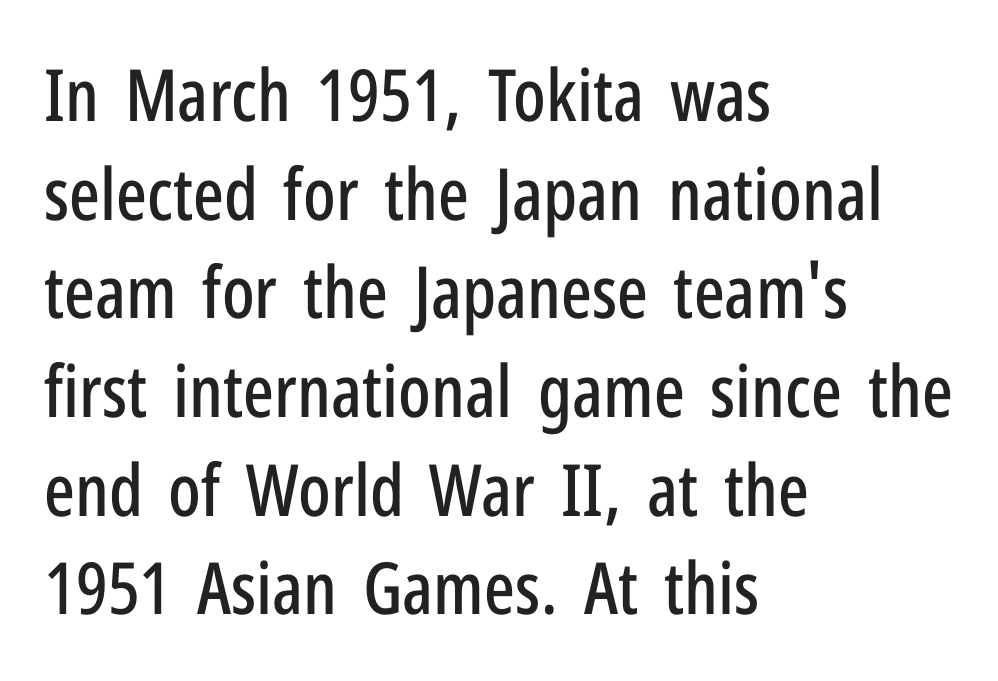
Q: Is the text italic (slanted)? A: No, it is upright.
Q: Is the typeface a serif or a sans-serif typeface? A: Sans-serif.
Q: Is the text underlined? A: No.
Q: How is the paragraph aligned? A: Left-aligned.
Q: Is the spacing between letters normal or unusually wide? A: Normal.
Q: Is the spacing between lines tight, normal or loose? A: Normal.
Q: Width (condensed, normal, or wide)? A: Condensed.
Q: Stroke contrast? A: Low.
Q: x-height? A: Medium.
Q: Monospaced? A: No.
